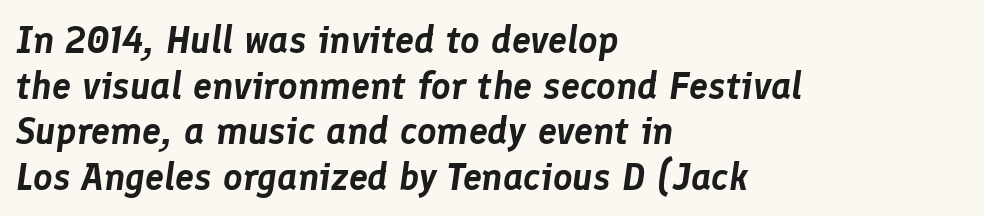
Is this a fixed-width face? No — the glyphs have proportional, varying widths. When letters slant like this, we call the style italic. The paragraph has a hard left edge and a soft right edge. Each word holds together tightly as a unit, with standard inter-letter gaps. Beneath every word, the page is bare.
